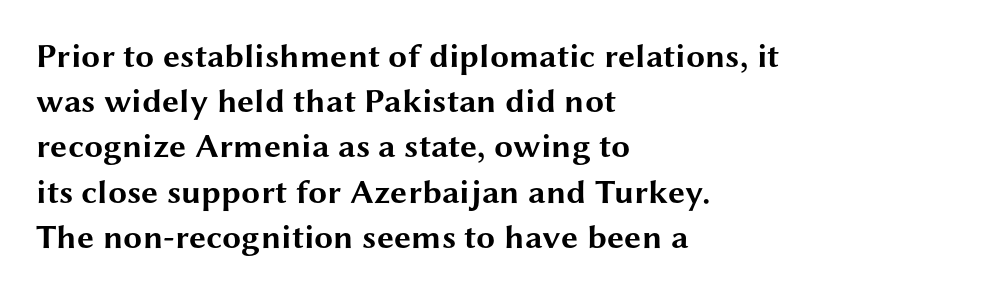
Q: Is the text bold? A: Yes.
Q: Is the text italic (slanted)? A: No, it is upright.
Q: Is the typeface a serif or a sans-serif typeface? A: Sans-serif.
Q: Is the text underlined? A: No.
Q: How is the paragraph aligned? A: Left-aligned.
Q: Is the spacing between letters normal or unusually wide? A: Normal.
Q: Is the spacing between lines tight, normal or loose? A: Normal.
Q: Width (condensed, normal, or wide)? A: Wide.
Q: Stroke contrast? A: Medium.
Q: x-height? A: Medium.
Q: Monospaced? A: No.
